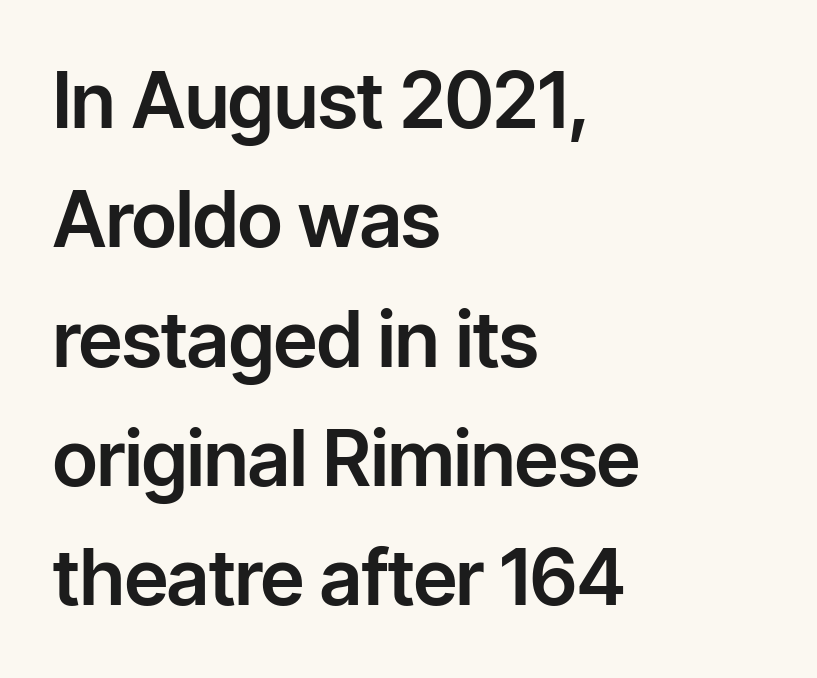
Q: Is the text italic (slanted)? A: No, it is upright.
Q: Is the typeface a serif or a sans-serif typeface? A: Sans-serif.
Q: Is the text underlined? A: No.
Q: How is the paragraph aligned? A: Left-aligned.
Q: Is the spacing between letters normal or unusually wide? A: Normal.
Q: Is the spacing between lines tight, normal or loose? A: Normal.
Q: Width (condensed, normal, or wide)? A: Normal.
Q: Stroke contrast? A: Low.
Q: x-height? A: Medium.
Q: Monospaced? A: No.
